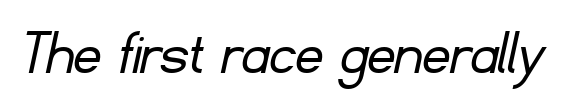
Q: Is the text bold? A: No.
Q: Is the typeface a serif or a sans-serif typeface? A: Sans-serif.
Q: Is the text underlined? A: No.
Q: Is the spacing between letters normal or unusually wide? A: Normal.
Q: Width (condensed, normal, or wide)? A: Normal.
Q: Stroke contrast? A: Low.
Q: x-height? A: Small.
Q: Monospaced? A: No.
